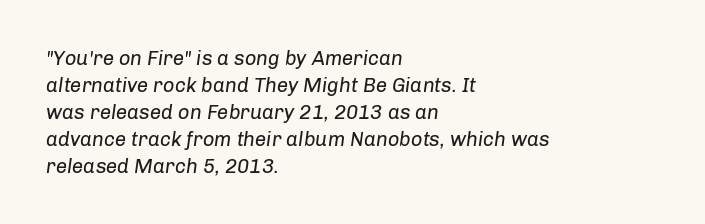
{"italic": "yes", "lean": "right", "slant_degrees": 8, "bold": "no", "underline": "no", "align": "left", "line_spacing": "normal", "line_spacing_ratio": 1.35, "letter_spacing": "normal", "letter_spacing_em": 0.0, "glyph_px": 20}
